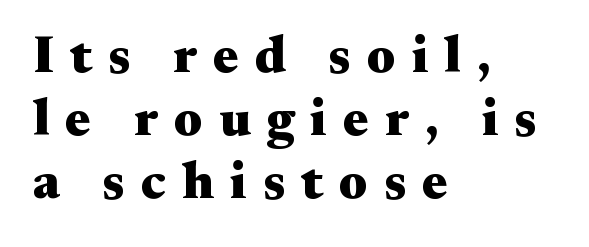
{"serif": "yes", "italic": "no", "bold": "yes", "weight": "heavy", "width": "wide", "stroke_contrast": "medium", "x_height": "small", "monospaced": "no", "underline": "no", "align": "left", "line_spacing_ratio": 1.19, "letter_spacing": "wide", "letter_spacing_em": 0.3, "glyph_px": 53}
